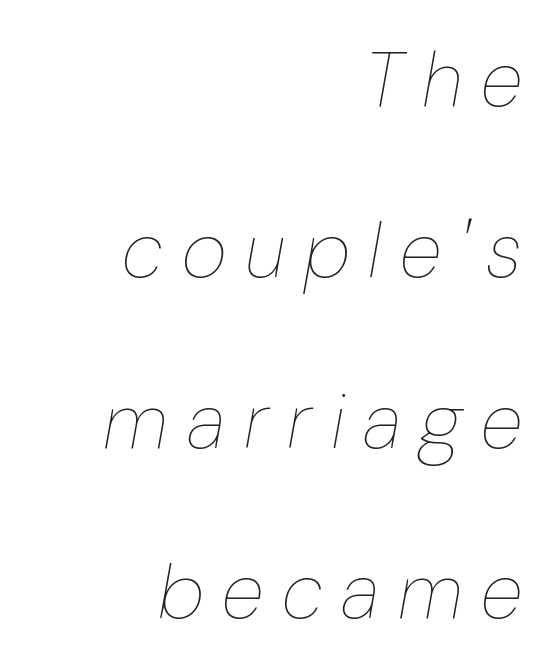
The rendering anchors every line to the right-hand side. Here the designer chose a conventional face with non-uniform glyph widths. Descender tails drop into unmarked territory. Is this a heavy cut? Hardly; it is regular or lighter. The font's italic variant was chosen for this text. Summary of vertical rhythm: relaxed, with wide interline spacing.
